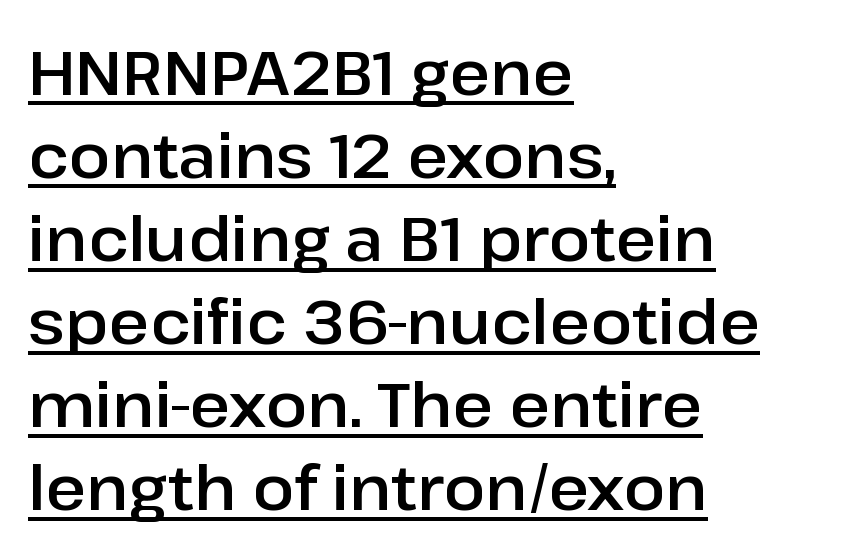
{"serif": "no", "italic": "no", "width": "normal", "stroke_contrast": "low", "x_height": "medium", "monospaced": "no", "underline": "yes", "align": "left", "line_spacing": "normal", "line_spacing_ratio": 1.34, "letter_spacing": "normal", "letter_spacing_em": 0.0, "glyph_px": 62}
